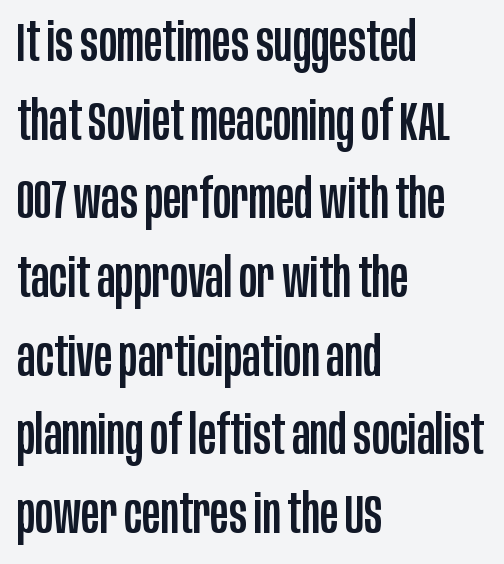
{"serif": "no", "italic": "no", "width": "condensed", "stroke_contrast": "low", "x_height": "large", "monospaced": "no", "underline": "no", "align": "left", "line_spacing": "normal", "line_spacing_ratio": 1.43, "letter_spacing": "normal", "letter_spacing_em": 0.0, "glyph_px": 55}
